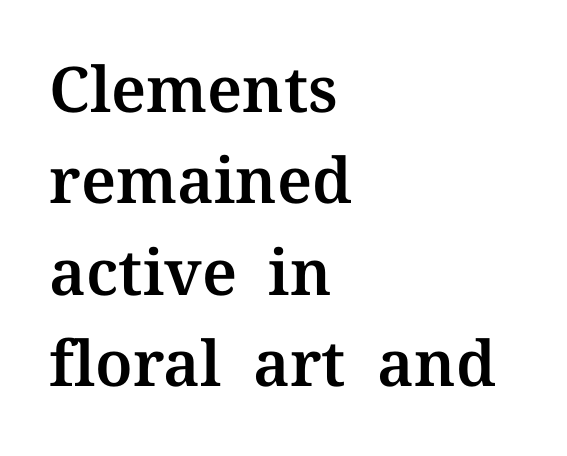
{"serif": "yes", "italic": "no", "width": "normal", "stroke_contrast": "medium", "x_height": "medium", "monospaced": "no", "underline": "no", "align": "left", "line_spacing": "normal", "line_spacing_ratio": 1.45, "letter_spacing": "normal", "letter_spacing_em": 0.0, "glyph_px": 63}
